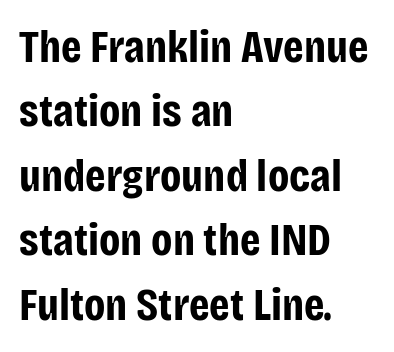
The image shows 46 px bold, condensed sans-serif type, upright; set left-aligned, normal line spacing (1.4x), normal letter spacing, not underlined; low stroke contrast and a large x-height.
